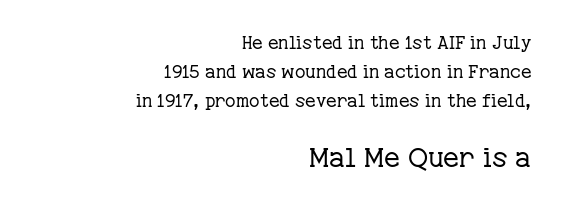
The image shows 27 px text type, upright; set right-aligned, normal line spacing (1.62x), normal letter spacing, not underlined; the second (bottom) block is 1.5x larger.
